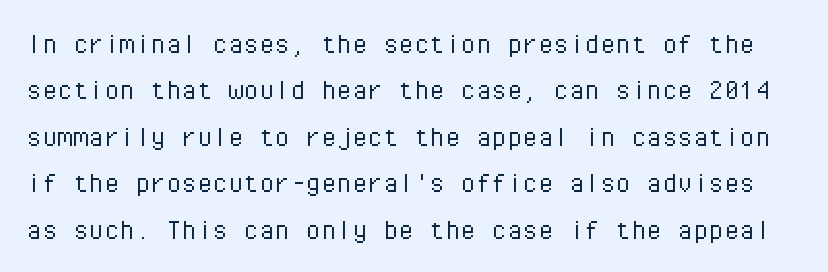
Summary of vertical rhythm: regular, with standard interline spacing. The passage shown is typeset with a sans-serif family. Decoration check: the copy has no underline. Ink coverage per letter is moderate at most. Nothing unusual about the tracking: characters are spaced as the font intends.
